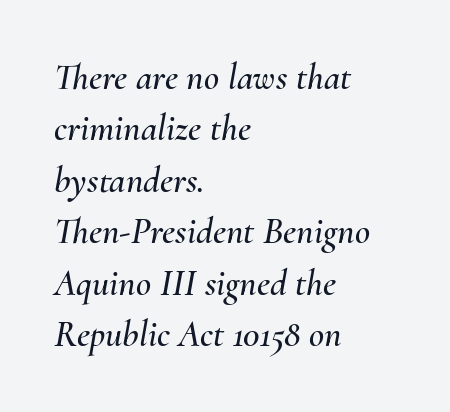
The image shows 37 px text type, italic (leaning right); set left-aligned, normal line spacing (1.39x), normal letter spacing, not underlined; medium stroke contrast and a small x-height.
